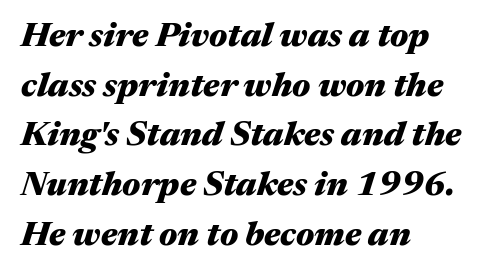
Q: Is the text bold? A: Yes.
Q: Is the text italic (slanted)? A: Yes, it leans right by about 17 degrees.
Q: Is the text underlined? A: No.
Q: How is the paragraph aligned? A: Left-aligned.
Q: Is the spacing between letters normal or unusually wide? A: Normal.
Q: Is the spacing between lines tight, normal or loose? A: Normal.
Q: Width (condensed, normal, or wide)? A: Wide.
Q: Stroke contrast? A: Medium.
Q: x-height? A: Medium.
Q: Monospaced? A: No.
